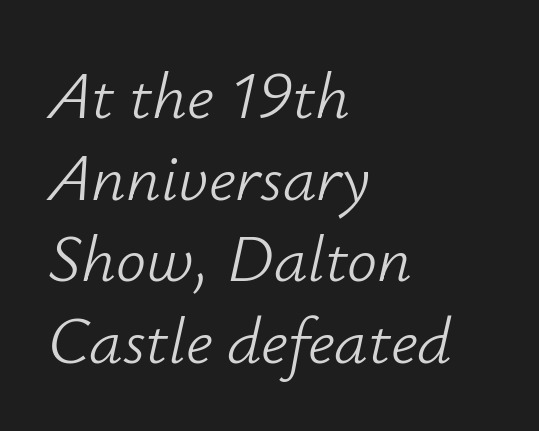
{"italic": "yes", "lean": "right", "slant_degrees": 12, "bold": "no", "weight": "light", "width": "normal", "stroke_contrast": "low", "x_height": "small", "monospaced": "no", "underline": "no", "align": "left", "line_spacing_ratio": 1.22, "letter_spacing": "normal", "letter_spacing_em": 0.0, "glyph_px": 67}
